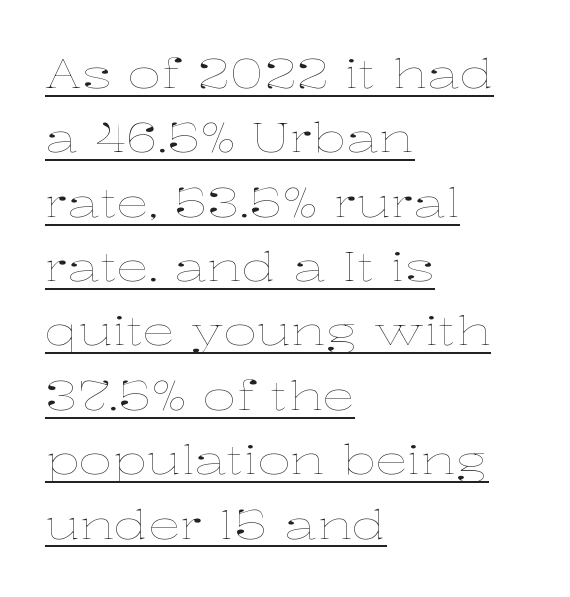
{"italic": "no", "bold": "no", "weight": "thin", "width": "wide", "stroke_contrast": "low", "x_height": "medium", "monospaced": "no", "underline": "yes", "align": "left", "line_spacing": "normal", "line_spacing_ratio": 1.57, "letter_spacing": "normal", "letter_spacing_em": 0.0, "glyph_px": 41}
